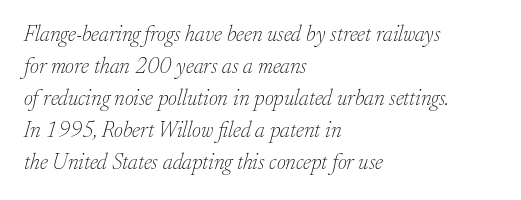
The image shows 22 px text type, italic (leaning right); set left-aligned, normal line spacing (1.46x), normal letter spacing, not underlined.
